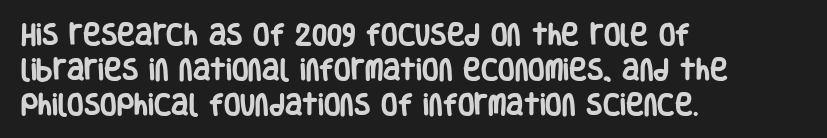
Q: Is the text bold? A: Yes.
Q: Is the text italic (slanted)? A: No, it is upright.
Q: Is the text underlined? A: No.
Q: How is the paragraph aligned? A: Left-aligned.
Q: Is the spacing between letters normal or unusually wide? A: Normal.
Q: Is the spacing between lines tight, normal or loose? A: Normal.
